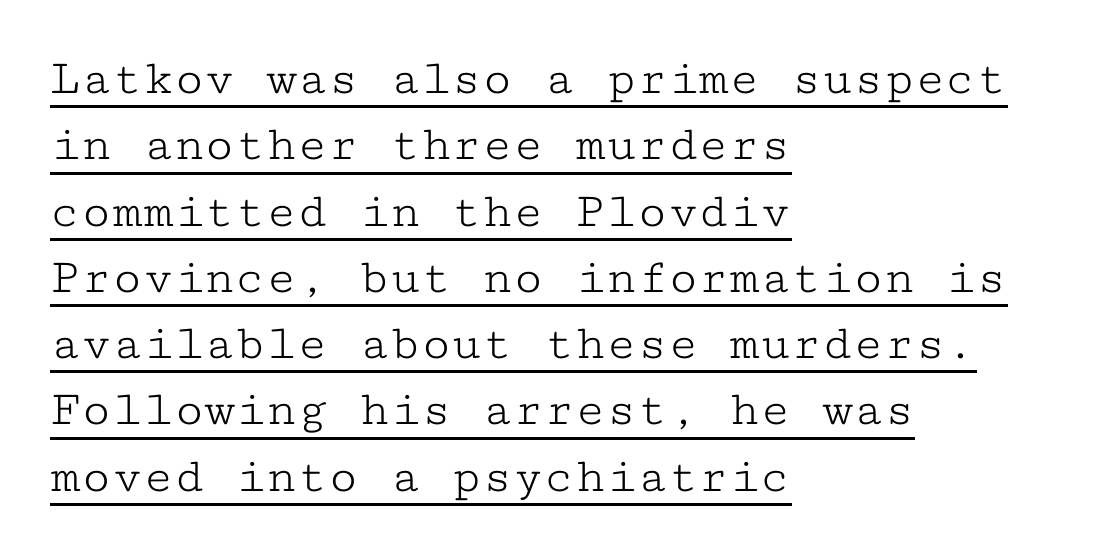
Q: Is the text bold? A: No.
Q: Is the text italic (slanted)? A: No, it is upright.
Q: Is the typeface a serif or a sans-serif typeface? A: Serif.
Q: Is the text underlined? A: Yes.
Q: How is the paragraph aligned? A: Left-aligned.
Q: Is the spacing between letters normal or unusually wide? A: Normal.
Q: Is the spacing between lines tight, normal or loose? A: Normal.
Q: Width (condensed, normal, or wide)? A: Wide.
Q: Stroke contrast? A: Low.
Q: x-height? A: Medium.
Q: Monospaced? A: Yes.
